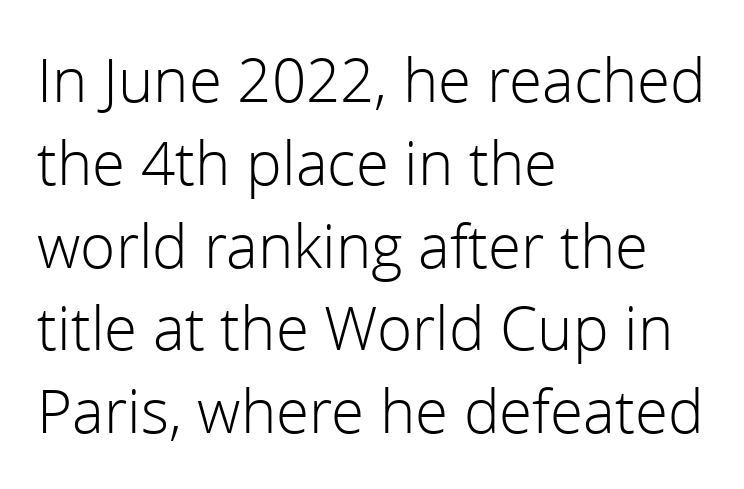
If you drew a ruler down the left edge, every line would touch it. The passage shown has conventional tracking throughout. Is this a fixed-width face? No — the glyphs have proportional, varying widths. Whoever set this chose a conventional vertical rhythm. Has an underline been added? It has not. Is there any slant? The stems are plumb.
